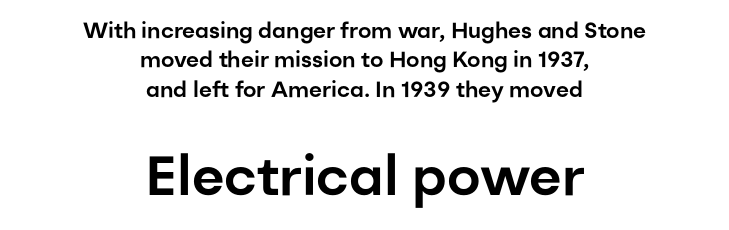
Q: Is the text italic (slanted)? A: No, it is upright.
Q: Is the typeface a serif or a sans-serif typeface? A: Sans-serif.
Q: Is the text underlined? A: No.
Q: How is the paragraph aligned? A: Centered.
Q: Is the spacing between letters normal or unusually wide? A: Normal.
Q: Is the spacing between lines tight, normal or loose? A: Normal.
Q: Which block of text is set in a larger size, the first (top) or the second (bottom)? A: The second (bottom) one.
Q: Width (condensed, normal, or wide)? A: Normal.
Q: Stroke contrast? A: Low.
Q: x-height? A: Medium.
Q: Monospaced? A: No.
